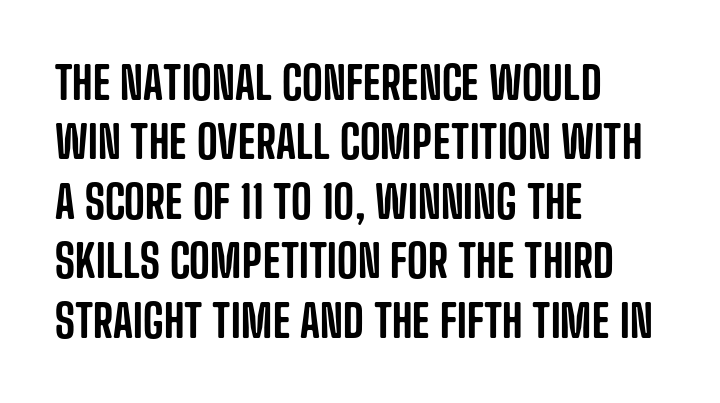
Q: Is the text italic (slanted)? A: No, it is upright.
Q: Is the typeface a serif or a sans-serif typeface? A: Sans-serif.
Q: Is the text underlined? A: No.
Q: How is the paragraph aligned? A: Left-aligned.
Q: Is the spacing between letters normal or unusually wide? A: Normal.
Q: Is the spacing between lines tight, normal or loose? A: Normal.
Q: Width (condensed, normal, or wide)? A: Condensed.
Q: Stroke contrast? A: Low.
Q: x-height? A: Large.
Q: Monospaced? A: No.
